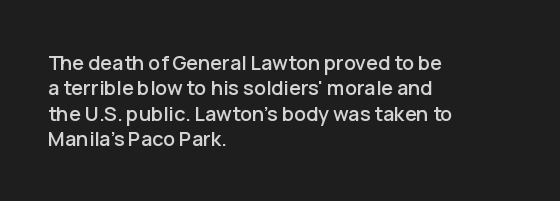
Layout note: lines flush left. The zone under the glyphs is completely vacant. The gaps between neighbouring characters are ordinary and unremarkable. Ascenders rise straight up at ninety degrees. Leading matches the norm, producing a regular column.
